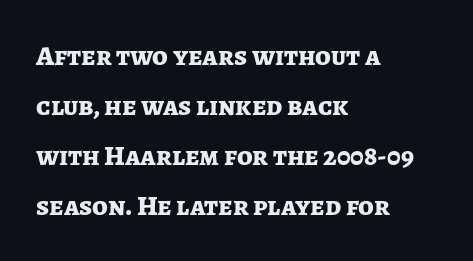
{"serif": "no", "italic": "no", "bold": "yes", "weight": "bold", "width": "normal", "stroke_contrast": "low", "x_height": "medium", "monospaced": "no", "underline": "no", "align": "left", "line_spacing_ratio": 1.78, "letter_spacing": "normal", "letter_spacing_em": 0.0, "glyph_px": 28}
